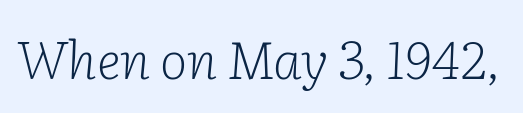
{"serif": "yes", "italic": "yes", "lean": "right", "slant_degrees": 2, "bold": "no", "weight": "light", "width": "normal", "stroke_contrast": "low", "x_height": "medium", "monospaced": "no", "underline": "no", "letter_spacing": "normal", "letter_spacing_em": 0.0, "glyph_px": 52}
